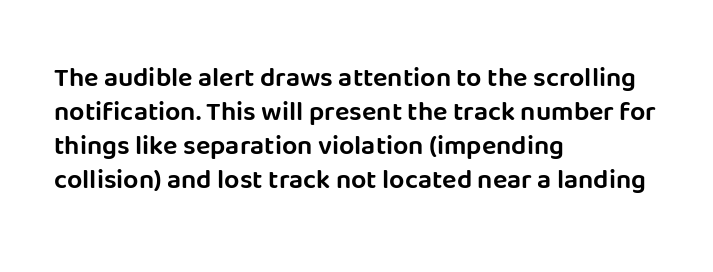
The image shows 27 px text type, upright; set left-aligned, normal line spacing (1.26x), normal letter spacing, not underlined.
